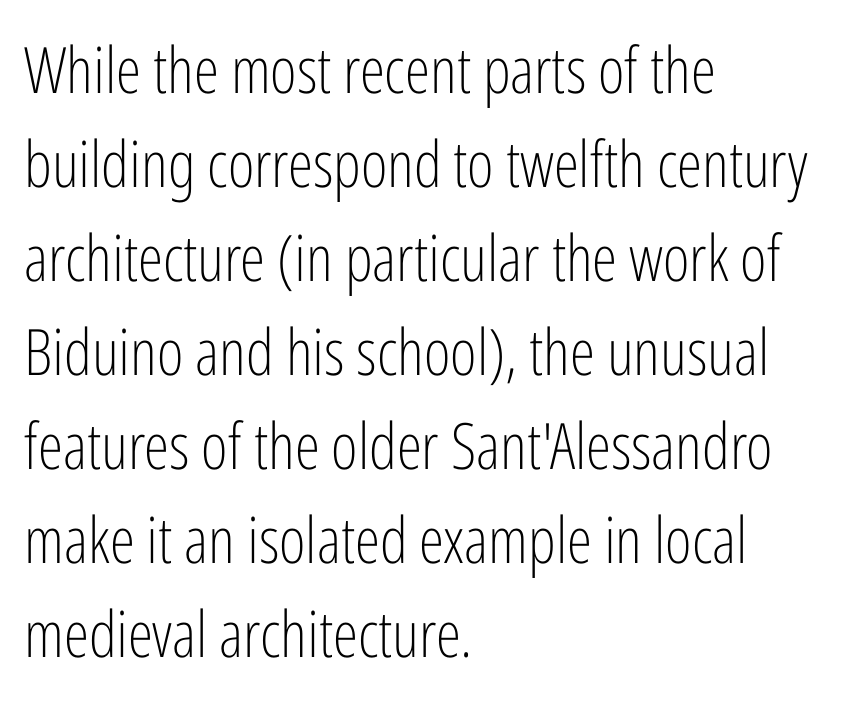
Q: Is the text bold? A: No.
Q: Is the text italic (slanted)? A: No, it is upright.
Q: Is the typeface a serif or a sans-serif typeface? A: Sans-serif.
Q: Is the text underlined? A: No.
Q: How is the paragraph aligned? A: Left-aligned.
Q: Is the spacing between letters normal or unusually wide? A: Normal.
Q: Is the spacing between lines tight, normal or loose? A: Normal.
Q: Width (condensed, normal, or wide)? A: Condensed.
Q: Stroke contrast? A: Low.
Q: x-height? A: Medium.
Q: Monospaced? A: No.
